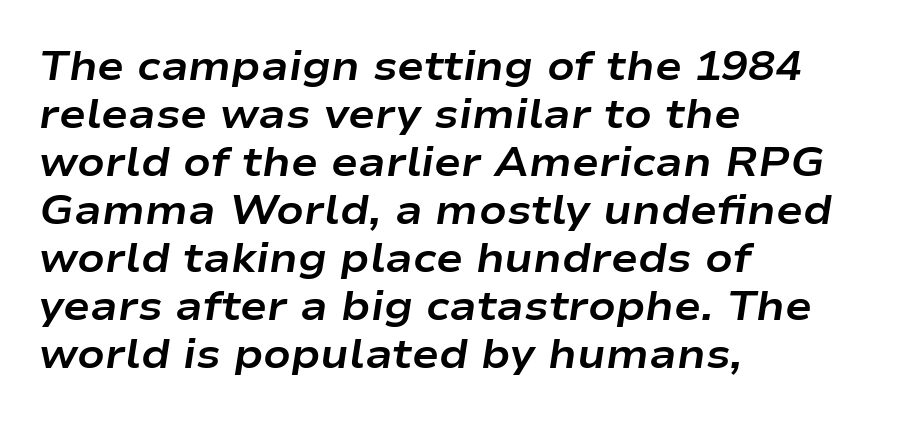
{"italic": "yes", "lean": "right", "slant_degrees": 9, "bold": "yes", "weight": "bold", "width": "wide", "stroke_contrast": "low", "x_height": "medium", "monospaced": "no", "underline": "no", "align": "left", "line_spacing_ratio": 1.2, "letter_spacing": "normal", "letter_spacing_em": 0.0, "glyph_px": 40}
